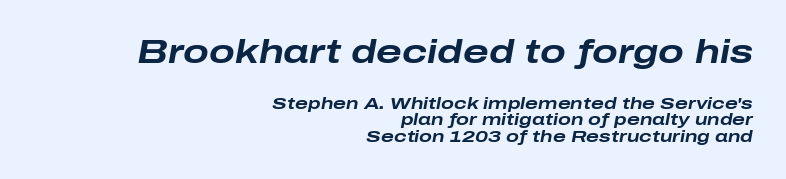
The image shows 34 px bold, wide type, italic (leaning right); set right-aligned, tight line spacing (0.98x), normal letter spacing, not underlined; the first (top) block is 2.0x larger; low stroke contrast and a medium x-height.
